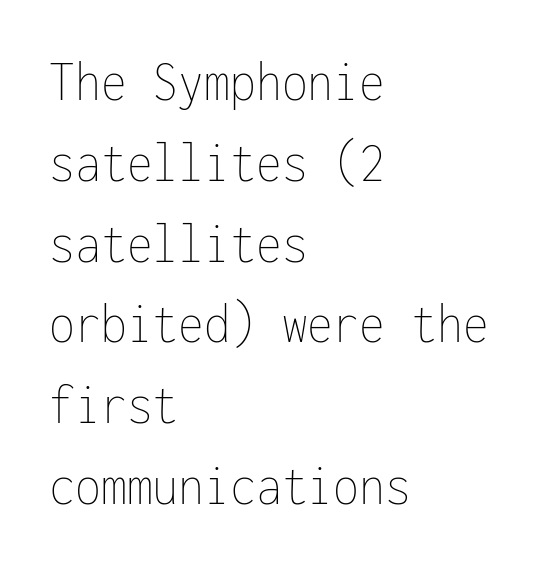
Q: Is the text bold? A: No.
Q: Is the text italic (slanted)? A: No, it is upright.
Q: Is the text underlined? A: No.
Q: How is the paragraph aligned? A: Left-aligned.
Q: Is the spacing between letters normal or unusually wide? A: Normal.
Q: Is the spacing between lines tight, normal or loose? A: Normal.
Q: Width (condensed, normal, or wide)? A: Condensed.
Q: Stroke contrast? A: Low.
Q: x-height? A: Medium.
Q: Monospaced? A: Yes.
